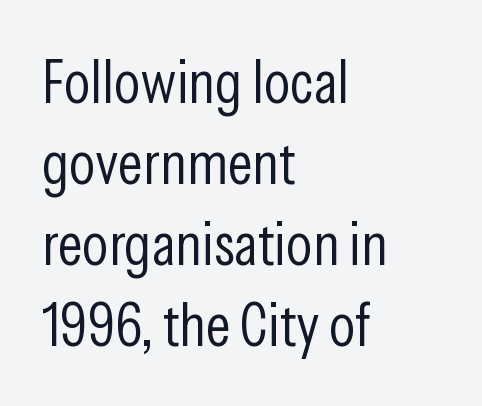
Q: Is the text bold? A: No.
Q: Is the text italic (slanted)? A: No, it is upright.
Q: Is the typeface a serif or a sans-serif typeface? A: Sans-serif.
Q: Is the text underlined? A: No.
Q: How is the paragraph aligned? A: Left-aligned.
Q: Is the spacing between letters normal or unusually wide? A: Normal.
Q: Is the spacing between lines tight, normal or loose? A: Normal.
Q: Width (condensed, normal, or wide)? A: Condensed.
Q: Stroke contrast? A: Low.
Q: x-height? A: Medium.
Q: Monospaced? A: No.
